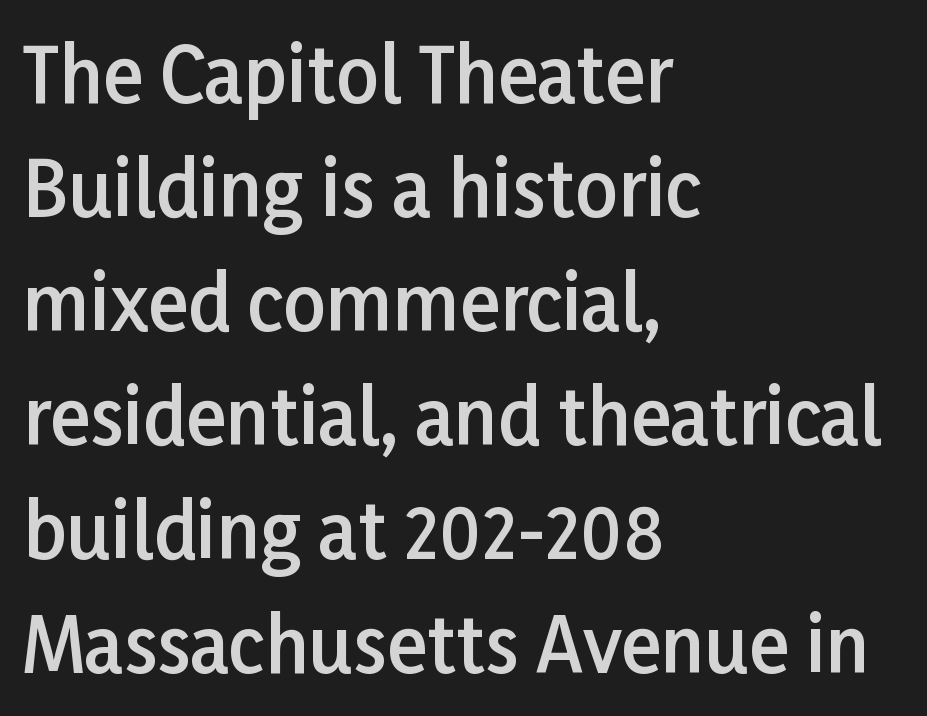
{"serif": "no", "italic": "no", "bold": "semi", "weight": "semibold", "width": "normal", "stroke_contrast": "low", "x_height": "medium", "monospaced": "no", "underline": "no", "align": "left", "line_spacing": "normal", "line_spacing_ratio": 1.52, "letter_spacing": "normal", "letter_spacing_em": 0.0, "glyph_px": 75}
